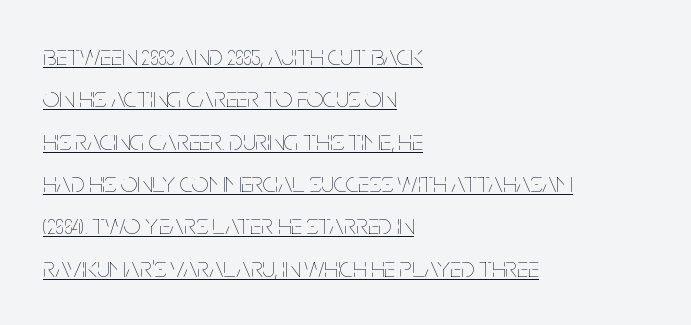
Q: Is the text bold? A: No.
Q: Is the text italic (slanted)? A: No, it is upright.
Q: Is the text underlined? A: Yes.
Q: How is the paragraph aligned? A: Left-aligned.
Q: Is the spacing between letters normal or unusually wide? A: Normal.
Q: Is the spacing between lines tight, normal or loose? A: Normal.
Q: Width (condensed, normal, or wide)? A: Condensed.
Q: Stroke contrast? A: Low.
Q: x-height? A: Large.
Q: Monospaced? A: No.
